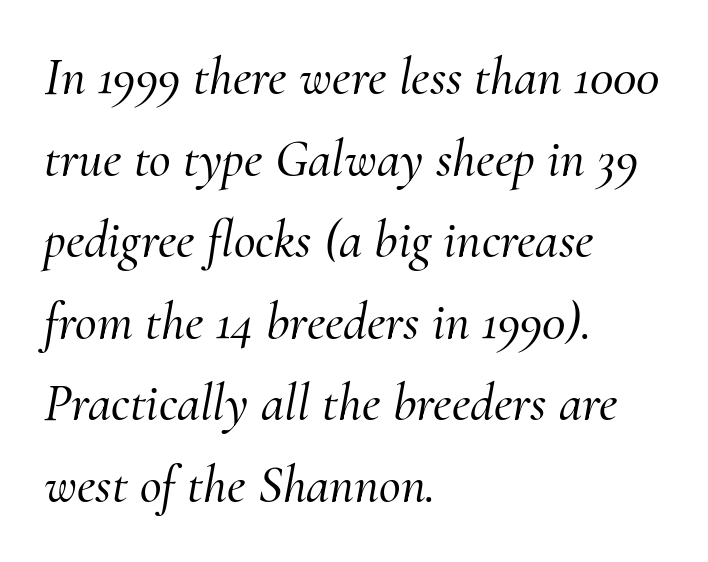
The image shows 53 px serif type, italic (leaning right); set left-aligned, normal line spacing (1.54x), normal letter spacing, not underlined; medium stroke contrast and a small x-height.
